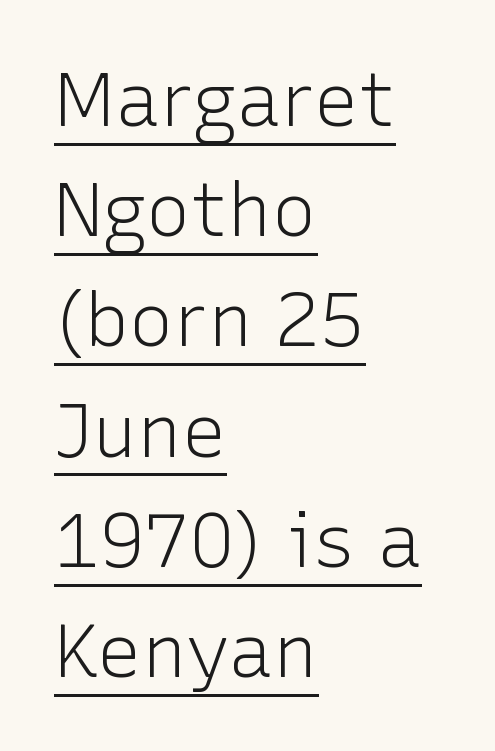
Check the space under the baseline: a stroke is drawn there. The lines sit at an ordinary, default distance from one another. These glyphs show unthickened strokes, regular width or finer. Teacher's note: observe the even left margin — that is flush-left alignment. Varying glyph widths throughout — classic text-font behaviour.
